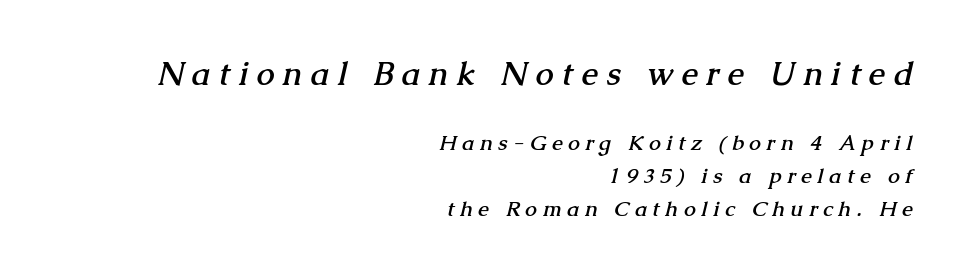
{"serif": "yes", "bold": "yes", "weight": "semibold", "width": "normal", "stroke_contrast": "medium", "x_height": "medium", "monospaced": "no", "underline": "no", "align": "right", "line_spacing": "normal", "line_spacing_ratio": 1.57, "letter_spacing": "wide", "letter_spacing_em": 0.28, "larger_block": "first", "size_ratio": 1.52, "glyph_px": 32}
